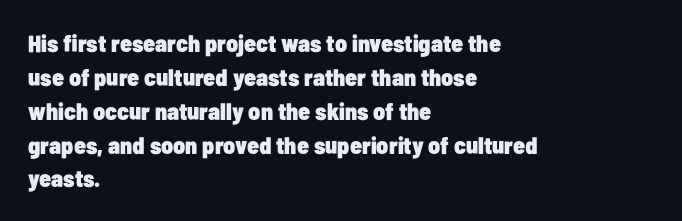
The image shows 24 px bold type, upright; set left-aligned, normal line spacing (1.41x), normal letter spacing, not underlined.
